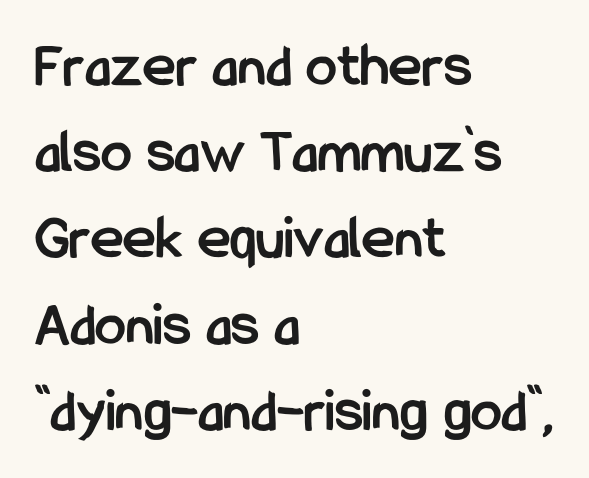
The rows are spaced the way most documents space them. This rendering employs a face without finishing strokes, i.e., a sans-serif. The rag falls on the right side of this text block. Each row of text sits above clean, open space. Note the varied advance widths — an 'i' is clearly narrower than an 'm'.
